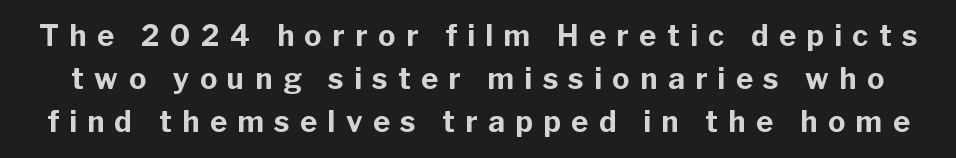
The image shows 29 px bold sans-serif type, upright; set normal line spacing (1.49x), unusually wide letter spacing (+0.36 em), not underlined; low stroke contrast and a medium x-height.
